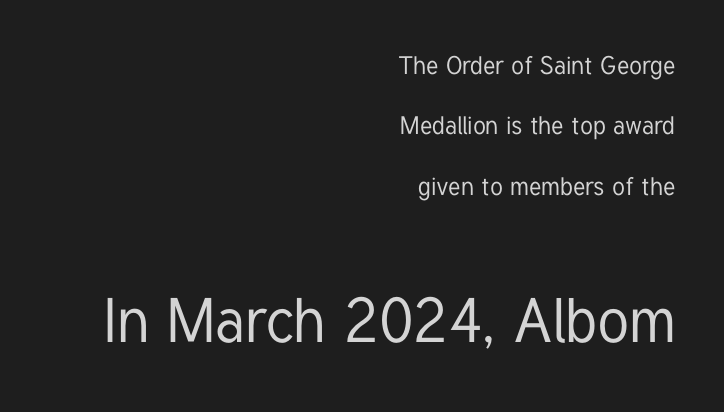
{"serif": "no", "italic": "no", "width": "condensed", "stroke_contrast": "low", "x_height": "medium", "monospaced": "no", "underline": "no", "align": "right", "line_spacing": "loose", "line_spacing_ratio": 2.42, "letter_spacing": "normal", "letter_spacing_em": 0.0, "larger_block": "second", "size_ratio": 2.48, "glyph_px": 62}
